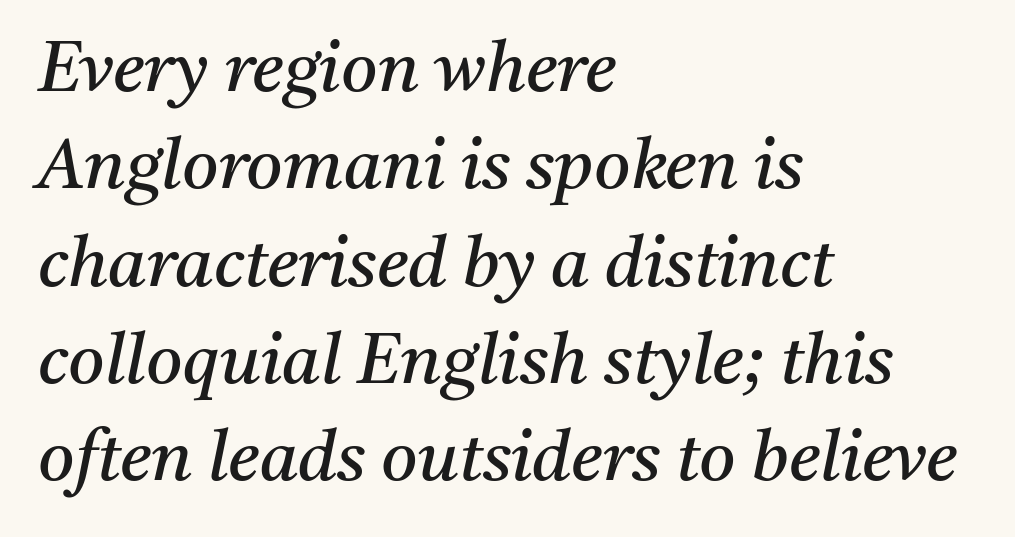
The image shows 70 px regular-weight serif type, italic (leaning right); set left-aligned, normal line spacing (1.39x), normal letter spacing, not underlined; medium stroke contrast and a medium x-height.
